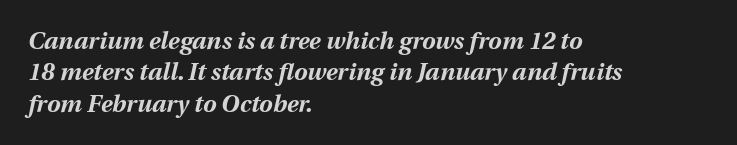
The image shows 24 px bold type, italic (leaning right); set left-aligned, normal line spacing (1.31x), normal letter spacing, not underlined.
